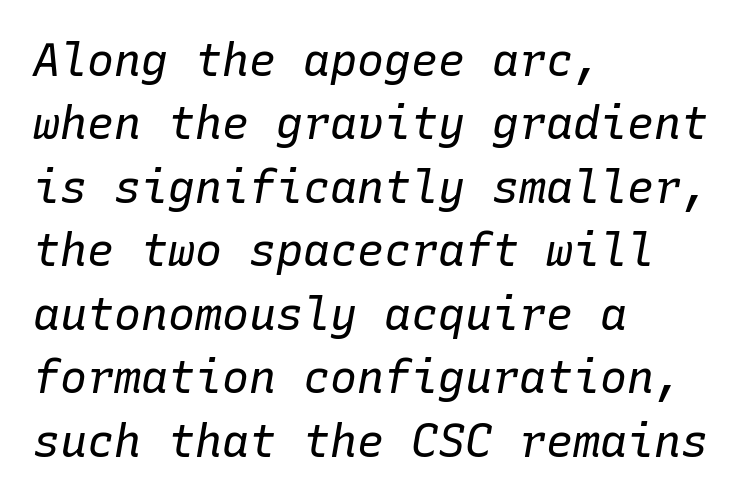
{"italic": "yes", "lean": "right", "slant_degrees": 10, "bold": "no", "weight": "regular", "width": "normal", "stroke_contrast": "low", "x_height": "medium", "monospaced": "yes", "underline": "no", "align": "left", "line_spacing": "normal", "line_spacing_ratio": 1.41, "letter_spacing": "normal", "letter_spacing_em": 0.0, "glyph_px": 45}
